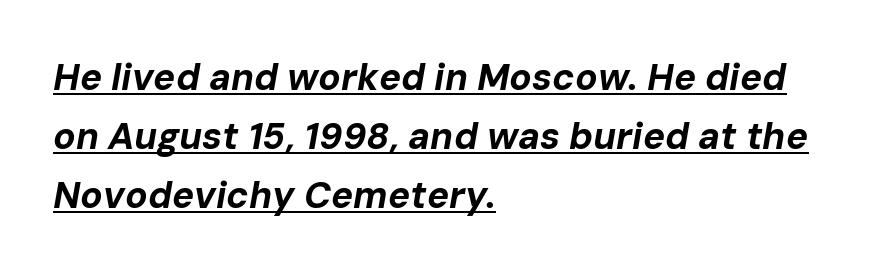
Q: Is the text bold? A: Yes.
Q: Is the text italic (slanted)? A: Yes, it leans right by about 10 degrees.
Q: Is the text underlined? A: Yes.
Q: How is the paragraph aligned? A: Left-aligned.
Q: Is the spacing between letters normal or unusually wide? A: Normal.
Q: Is the spacing between lines tight, normal or loose? A: Normal.
Q: Width (condensed, normal, or wide)? A: Normal.
Q: Stroke contrast? A: Low.
Q: x-height? A: Medium.
Q: Monospaced? A: No.
